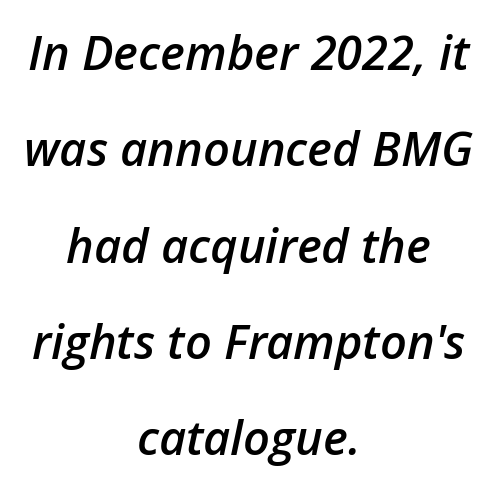
{"italic": "yes", "lean": "right", "slant_degrees": 12, "bold": "semi", "weight": "semibold", "width": "normal", "stroke_contrast": "low", "x_height": "medium", "monospaced": "no", "underline": "no", "align": "center", "line_spacing": "loose", "line_spacing_ratio": 2.05, "letter_spacing": "normal", "letter_spacing_em": 0.0, "glyph_px": 47}
